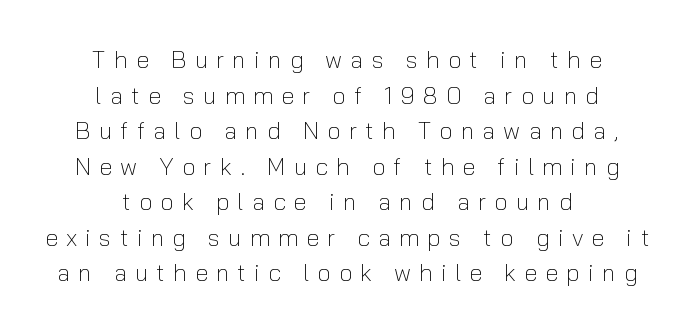
Observe the wide spacing: letters keep a clear distance from each other. Bare-footed words on every line. The paragraph has two soft edges and a firm central axis. A typesetter would mark this as roman, not italic. Weight class: somewhere from thin through regular.
